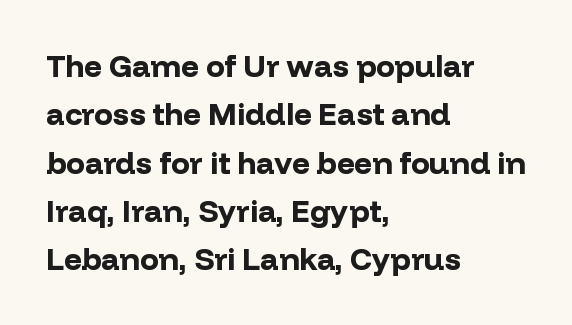
{"serif": "no", "italic": "no", "bold": "yes", "weight": "bold", "width": "normal", "stroke_contrast": "low", "x_height": "medium", "monospaced": "no", "underline": "no", "align": "left", "line_spacing": "normal", "line_spacing_ratio": 1.56, "letter_spacing": "normal", "letter_spacing_em": 0.0, "glyph_px": 31}
